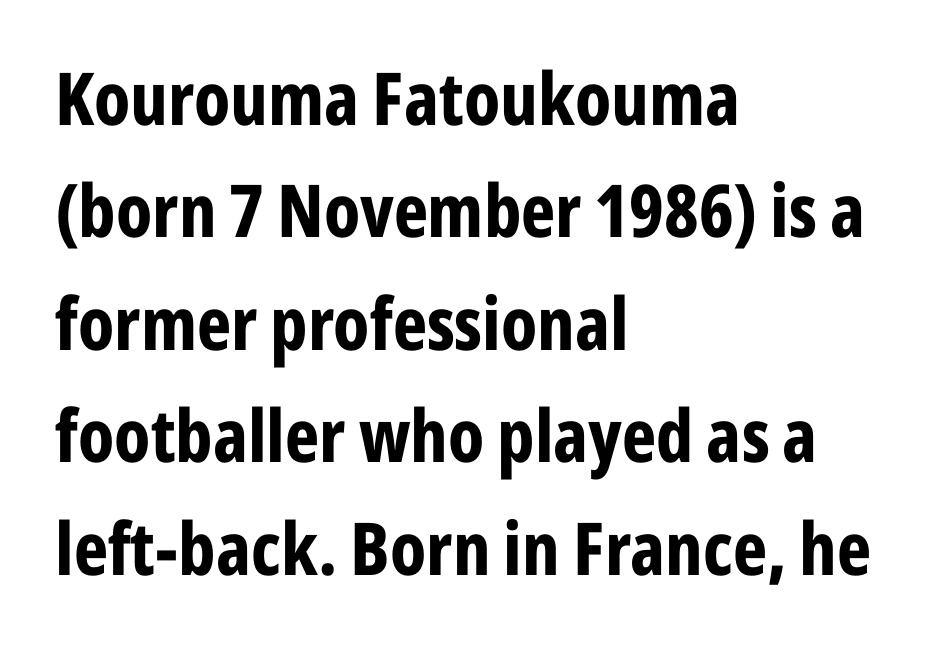
Q: Is the text bold? A: Yes.
Q: Is the text italic (slanted)? A: No, it is upright.
Q: Is the typeface a serif or a sans-serif typeface? A: Sans-serif.
Q: Is the text underlined? A: No.
Q: How is the paragraph aligned? A: Left-aligned.
Q: Is the spacing between letters normal or unusually wide? A: Normal.
Q: Is the spacing between lines tight, normal or loose? A: Normal.
Q: Width (condensed, normal, or wide)? A: Condensed.
Q: Stroke contrast? A: Low.
Q: x-height? A: Medium.
Q: Monospaced? A: No.
